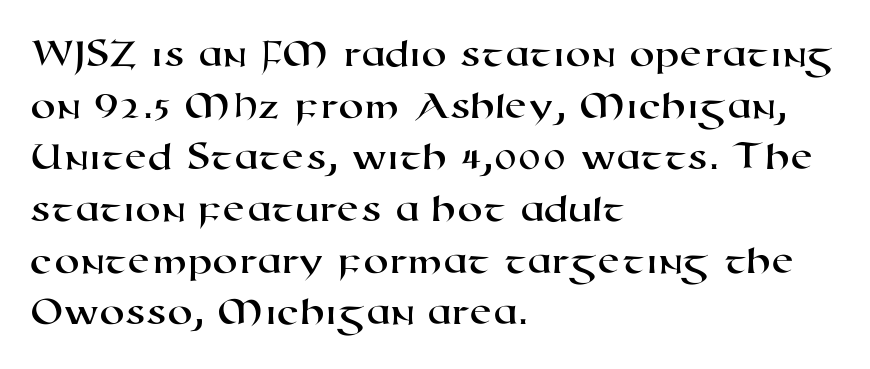
This sample keeps an unexceptional amount of space between lines. Examine the stroke ends and you'll find no serifs. Proportional: the letters do not fall into vertical columns. The space directly below the letters is spotless. Tracking value appears to be zero — textbook default spacing.
